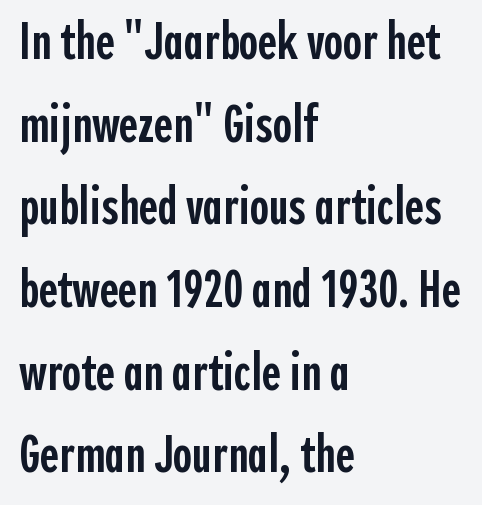
Q: Is the text bold? A: Semi-bold.
Q: Is the text italic (slanted)? A: No, it is upright.
Q: Is the typeface a serif or a sans-serif typeface? A: Sans-serif.
Q: Is the text underlined? A: No.
Q: How is the paragraph aligned? A: Left-aligned.
Q: Is the spacing between letters normal or unusually wide? A: Normal.
Q: Is the spacing between lines tight, normal or loose? A: Normal.
Q: Width (condensed, normal, or wide)? A: Condensed.
Q: x-height? A: Medium.
Q: Monospaced? A: No.
